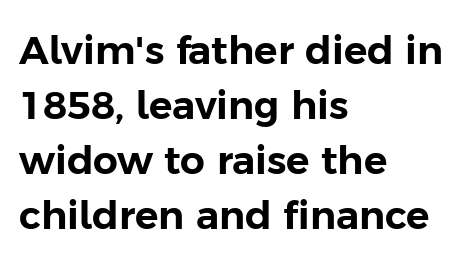
Q: Is the text italic (slanted)? A: No, it is upright.
Q: Is the typeface a serif or a sans-serif typeface? A: Sans-serif.
Q: Is the text underlined? A: No.
Q: How is the paragraph aligned? A: Left-aligned.
Q: Is the spacing between letters normal or unusually wide? A: Normal.
Q: Is the spacing between lines tight, normal or loose? A: Normal.
Q: Width (condensed, normal, or wide)? A: Normal.
Q: Stroke contrast? A: Low.
Q: x-height? A: Medium.
Q: Monospaced? A: No.
